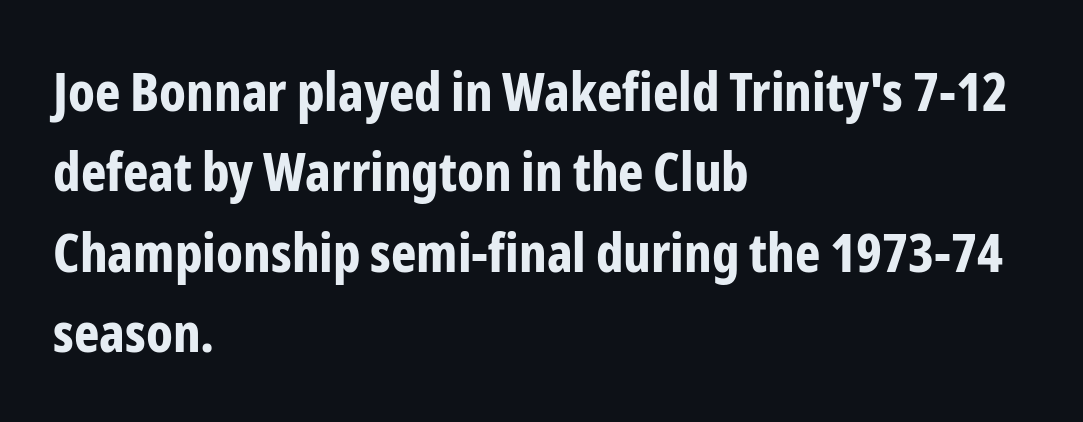
{"serif": "no", "italic": "no", "bold": "yes", "weight": "bold", "width": "condensed", "stroke_contrast": "low", "x_height": "medium", "monospaced": "no", "underline": "no", "align": "left", "line_spacing": "normal", "line_spacing_ratio": 1.49, "letter_spacing": "normal", "letter_spacing_em": 0.0, "glyph_px": 54}
